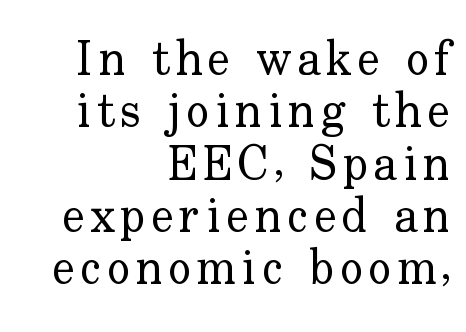
The block of text is dense from top to bottom, with scant space between rows. Each stroke keeps to a modest, everyday thickness or less. In CSS terms this would be text-align: right. The lettering stays uniformly vertical, giving the passage a roman look. Regarding serifs, this sample has them.
